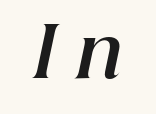
{"italic": "yes", "lean": "right", "slant_degrees": 12, "bold": "yes", "weight": "bold", "width": "normal", "stroke_contrast": "high", "x_height": "medium", "monospaced": "no", "underline": "no", "letter_spacing": "wide", "letter_spacing_em": 0.29, "glyph_px": 69}
